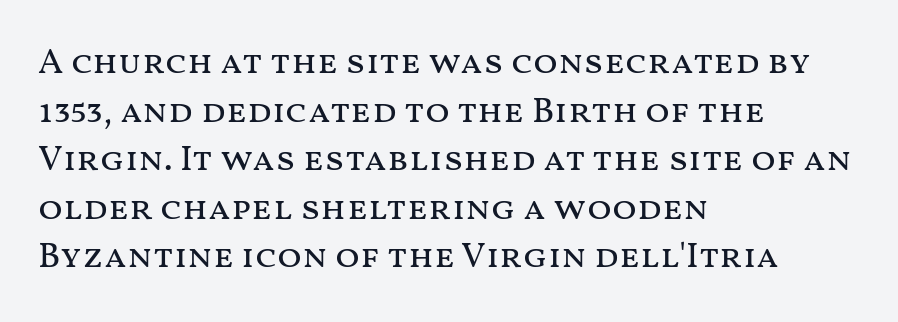
Letters have the restrained weight of plain body copy at most. The specimen omits any rule beneath the text block's lines. Inter-character spacing is left at the font's built-in metrics. Italic: no, the glyphs are upright roman. In CSS terms this would be text-align: left. Think of a printed novel: that variable character pitch is what you see here.
